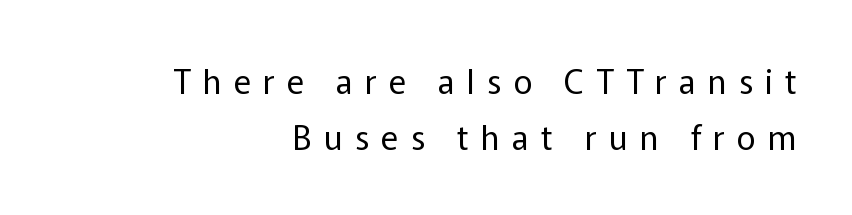
Q: Is the text bold? A: No.
Q: Is the text italic (slanted)? A: No, it is upright.
Q: Is the typeface a serif or a sans-serif typeface? A: Sans-serif.
Q: Is the text underlined? A: No.
Q: How is the paragraph aligned? A: Right-aligned.
Q: Is the spacing between letters normal or unusually wide? A: Unusually wide.
Q: Is the spacing between lines tight, normal or loose? A: Normal.
Q: Width (condensed, normal, or wide)? A: Normal.
Q: Stroke contrast? A: Low.
Q: x-height? A: Medium.
Q: Monospaced? A: No.
